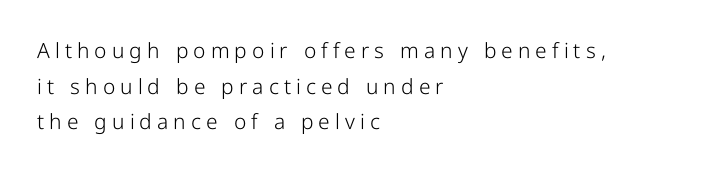
The space between consecutive lines is moderate. Heft: none added — not bold. The gaps between neighbouring characters are conspicuously large. A clean baseline with only descenders dipping below it.
